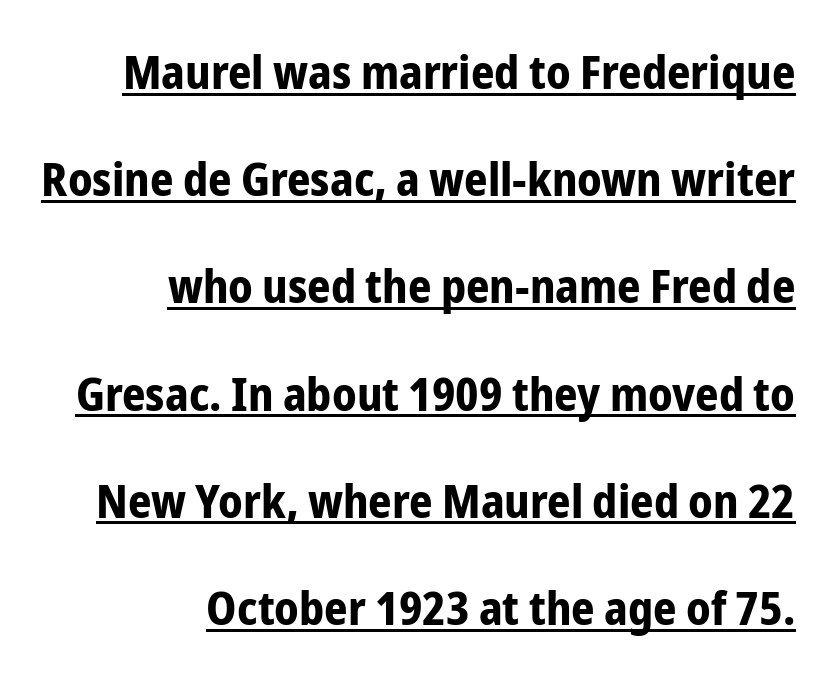
You'd pick this weight for a headline — it's a proper bold. This rendering leaves character spacing at its baseline value. Character widths vary here, with narrow letters taking less room than wide ones. Posture: vertical.
